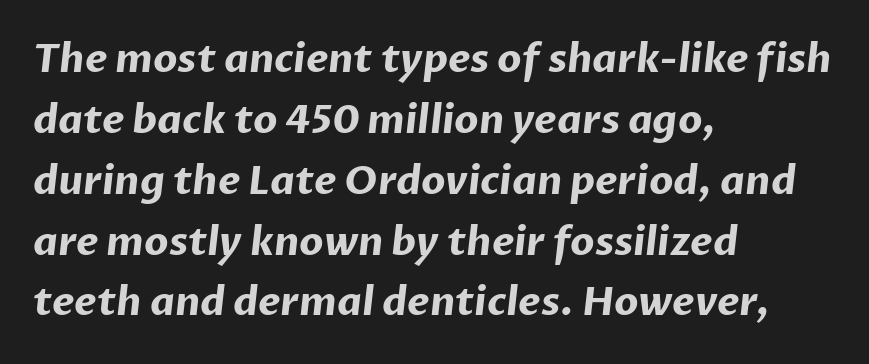
Students, this is bold: see how much ink each stroke carries. The designer went with a sans here, leaving each stem footless. In terms of letterspacing, this is plain default setting. The compositor pushed each line to the left boundary. Honestly, the row spacing looks completely unremarkable. Underlining? Definitely not there.
